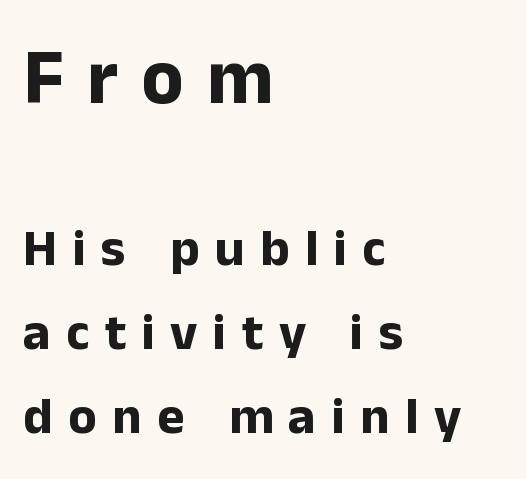
{"serif": "no", "italic": "no", "bold": "yes", "weight": "bold", "width": "normal", "stroke_contrast": "low", "x_height": "medium", "monospaced": "no", "underline": "no", "align": "left", "line_spacing": "normal", "line_spacing_ratio": 1.62, "letter_spacing": "wide", "letter_spacing_em": 0.3, "larger_block": "first", "size_ratio": 1.5, "glyph_px": 78}
